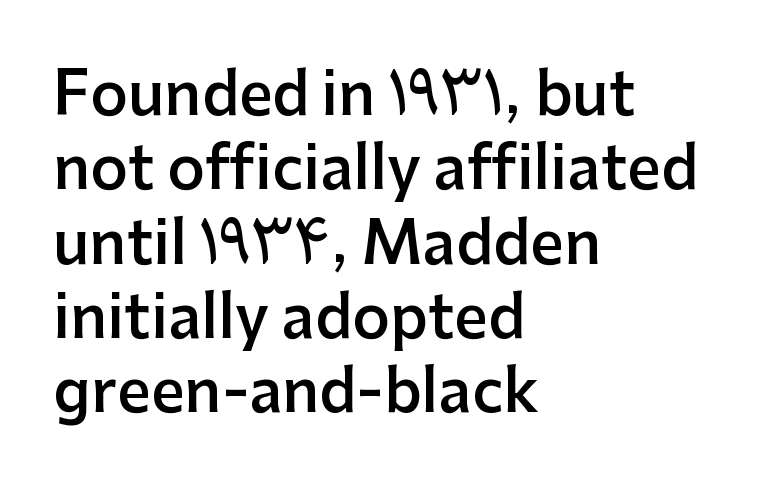
Character widths vary here, with narrow letters taking less room than wide ones. Compared with an ordinary text face, these strokes are moderately heavier — a semibold. Compared with a centered layout, this one pins lines to the left instead. The designer went with a sans here, leaving each stem footless. Summary of vertical rhythm: regular, with standard interline spacing.
